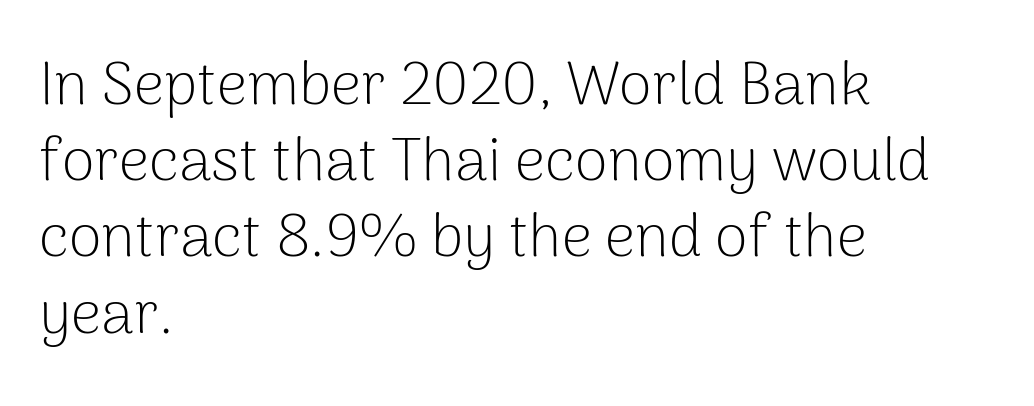
The image shows 60 px light sans-serif type, upright; set left-aligned, normal line spacing (1.27x), normal letter spacing, not underlined; low stroke contrast and a medium x-height.
